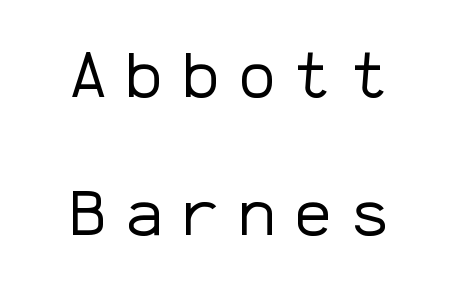
The typesetting does not lean heavy: it is not bold. Notice the wide empty band between every row — that's loose leading. The letters carry no serifs — their stems end cleanly without finishing strokes. Each word looks stretched out because of the extra space between its letters. Unmarked baselines from the first word to the last.
